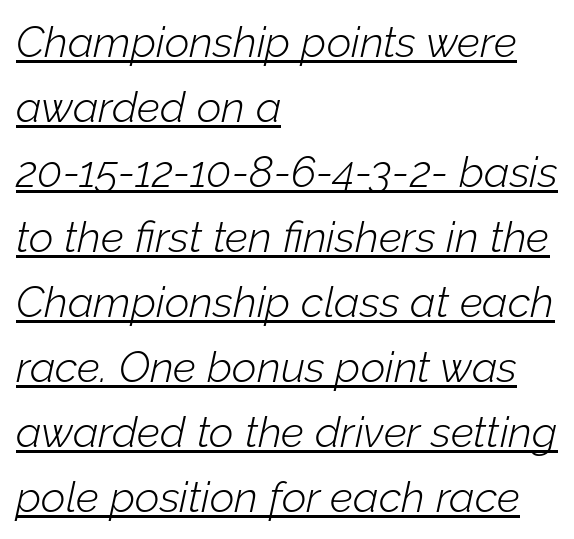
Q: Is the text bold? A: No.
Q: Is the text italic (slanted)? A: Yes, it leans right by about 12 degrees.
Q: Is the text underlined? A: Yes.
Q: How is the paragraph aligned? A: Left-aligned.
Q: Is the spacing between letters normal or unusually wide? A: Normal.
Q: Is the spacing between lines tight, normal or loose? A: Normal.
Q: Width (condensed, normal, or wide)? A: Normal.
Q: Stroke contrast? A: Low.
Q: x-height? A: Medium.
Q: Monospaced? A: No.
